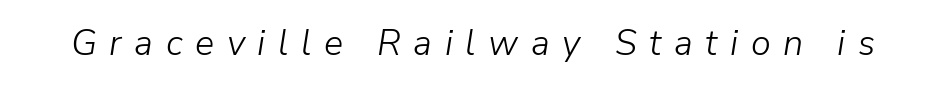
Q: Is the text bold? A: No.
Q: Is the text italic (slanted)? A: Yes, it leans right by about 9 degrees.
Q: Is the text underlined? A: No.
Q: Is the spacing between letters normal or unusually wide? A: Unusually wide.
Q: Width (condensed, normal, or wide)? A: Normal.
Q: Stroke contrast? A: Low.
Q: x-height? A: Medium.
Q: Monospaced? A: No.
